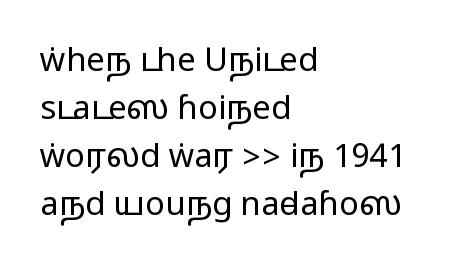
{"serif": "no", "italic": "no", "width": "wide", "stroke_contrast": "medium", "monospaced": "no", "underline": "no", "align": "left", "line_spacing": "normal", "line_spacing_ratio": 1.45, "letter_spacing": "normal", "letter_spacing_em": 0.0, "glyph_px": 33}
